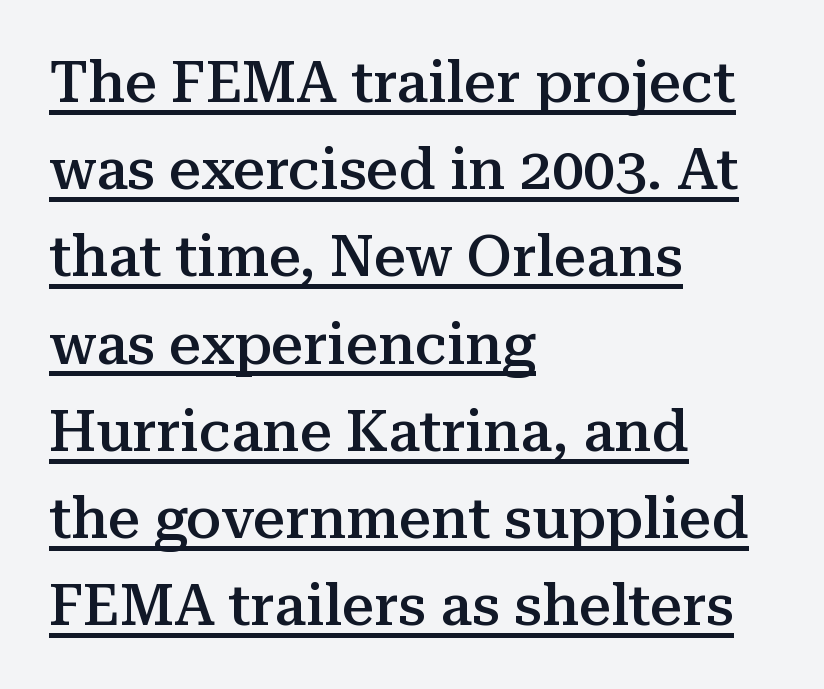
{"serif": "yes", "italic": "no", "bold": "semi", "weight": "semibold", "width": "normal", "stroke_contrast": "medium", "x_height": "medium", "monospaced": "no", "underline": "yes", "align": "left", "line_spacing": "normal", "line_spacing_ratio": 1.53, "letter_spacing": "normal", "letter_spacing_em": 0.0, "glyph_px": 57}
